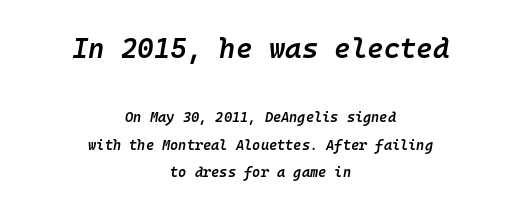
The image shows 28 px semibold type, italic (leaning right), monospaced; set centered, loose line spacing (1.96x), normal letter spacing, not underlined; the first (top) block is 2.0x larger; low stroke contrast and a medium x-height.
